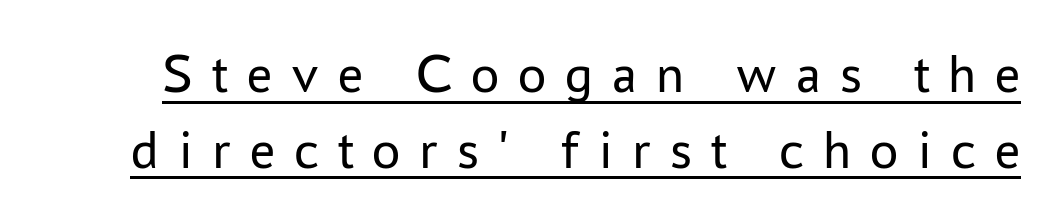
The image shows 56 px regular-weight sans-serif type, upright; set normal line spacing (1.35x), unusually wide letter spacing (+0.34 em), underlined; low stroke contrast and a medium x-height.
